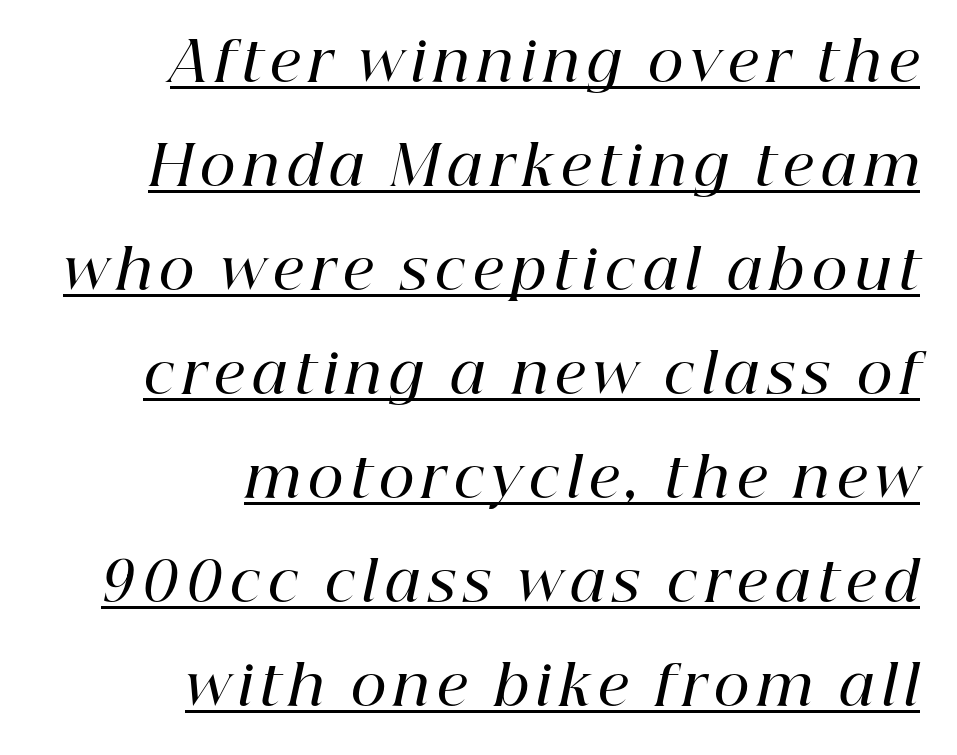
{"serif": "yes", "italic": "yes", "lean": "right", "slant_degrees": 12, "bold": "semi", "weight": "semibold", "width": "normal", "stroke_contrast": "high", "x_height": "medium", "monospaced": "no", "underline": "yes", "align": "right", "line_spacing_ratio": 1.89, "glyph_px": 55}
